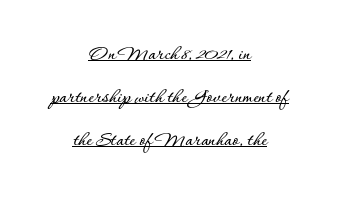
Q: Is the text italic (slanted)? A: Yes.
Q: Is the text underlined? A: Yes.
Q: How is the paragraph aligned? A: Centered.
Q: Is the spacing between letters normal or unusually wide? A: Normal.
Q: Is the spacing between lines tight, normal or loose? A: Loose.
